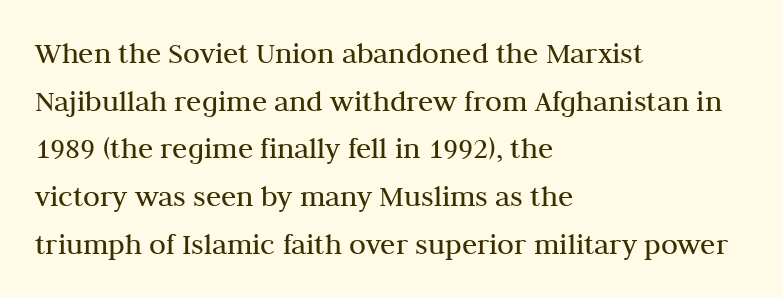
Q: Is the text bold? A: No.
Q: Is the text italic (slanted)? A: No, it is upright.
Q: Is the typeface a serif or a sans-serif typeface? A: Serif.
Q: Is the text underlined? A: No.
Q: How is the paragraph aligned? A: Left-aligned.
Q: Is the spacing between letters normal or unusually wide? A: Normal.
Q: Is the spacing between lines tight, normal or loose? A: Normal.
Q: Width (condensed, normal, or wide)? A: Normal.
Q: Stroke contrast? A: Medium.
Q: x-height? A: Medium.
Q: Monospaced? A: No.
